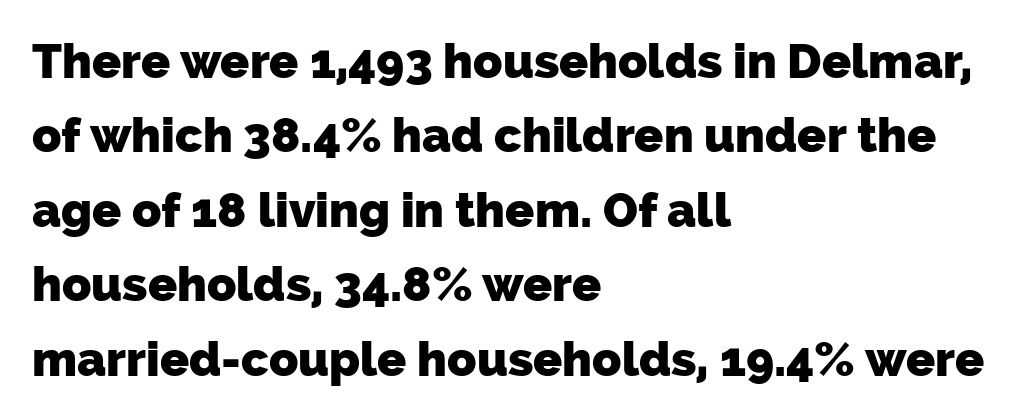
Q: Is the text bold? A: Yes.
Q: Is the typeface a serif or a sans-serif typeface? A: Sans-serif.
Q: Is the text underlined? A: No.
Q: How is the paragraph aligned? A: Left-aligned.
Q: Is the spacing between letters normal or unusually wide? A: Normal.
Q: Is the spacing between lines tight, normal or loose? A: Normal.
Q: Width (condensed, normal, or wide)? A: Normal.
Q: Stroke contrast? A: Low.
Q: x-height? A: Medium.
Q: Monospaced? A: No.
